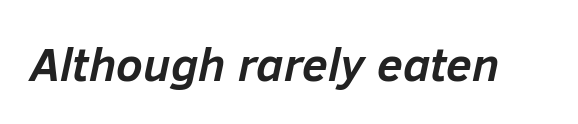
The image shows 47 px semibold type, italic (leaning right); set normal letter spacing, not underlined; low stroke contrast and a medium x-height.
